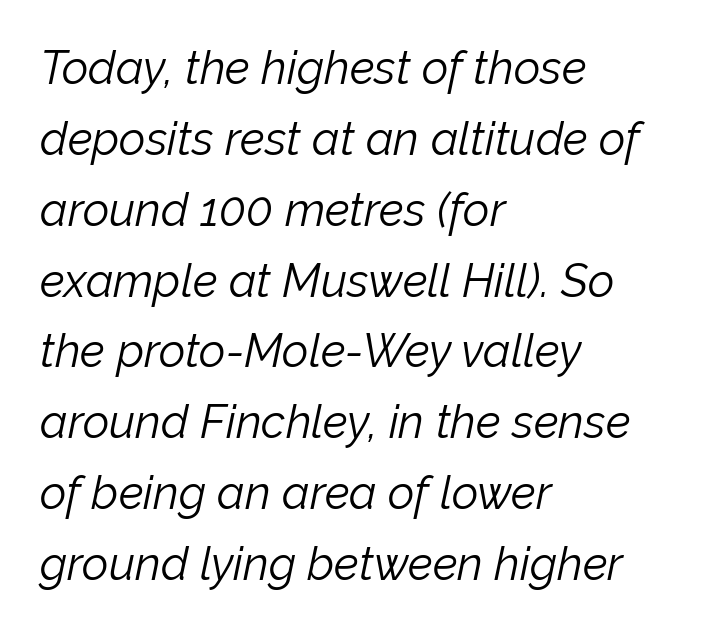
Is there much room between lines? A standard amount, neither cramped nor airy. Weight: not bold — regular or lighter. A bare baseline throughout the passage. The rendering applies a slant to the glyphs.
